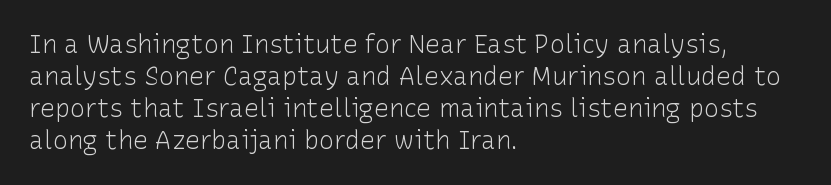
Glance below the letters and you will spot only blank space. The weight tops out at a normal text grade. Teacher's note: observe the even left margin — that is flush-left alignment. Interline gaps are of average width in this sample. In terms of posture, this sample is upright.
